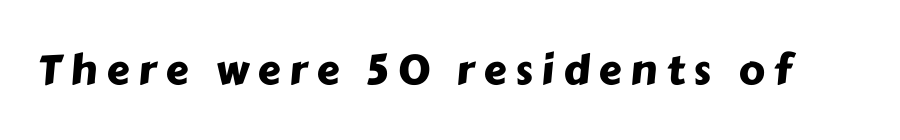
{"serif": "no", "width": "normal", "stroke_contrast": "low", "x_height": "medium", "monospaced": "no", "underline": "no", "letter_spacing": "wide", "letter_spacing_em": 0.22, "glyph_px": 41}
